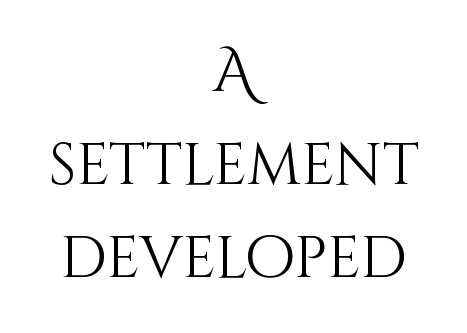
Honestly, there is no underline to notice here at all. Caption: standard tracking, unaltered. This sample has the flowing, uneven cadence of proportional lettering. It's the straight-up-and-down kind of type. Whoever set this chose a conventional vertical rhythm. Letters have the restrained weight of plain body copy at most.
